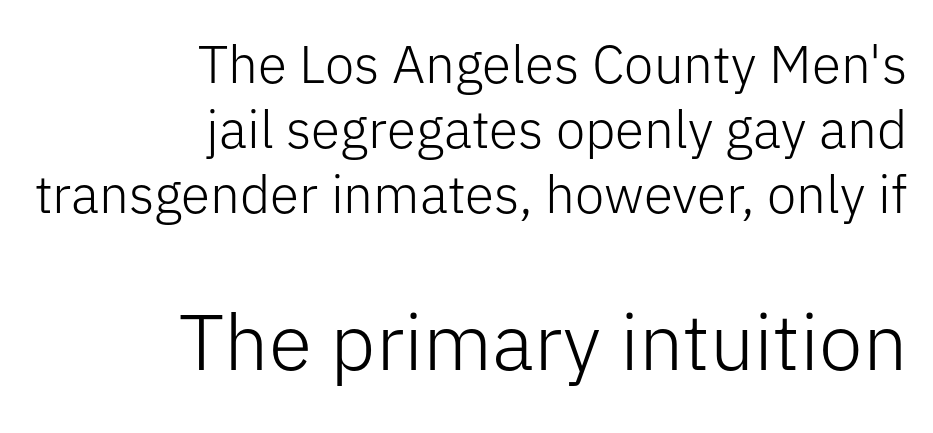
The face used here is rendered with its standard letterfit. Line ends are locked; line starts wander. Ascenders rise straight up at ninety degrees. The characters display no serif detailing; their extremities are plain. The emphasis by scale lands on block number two, below.
